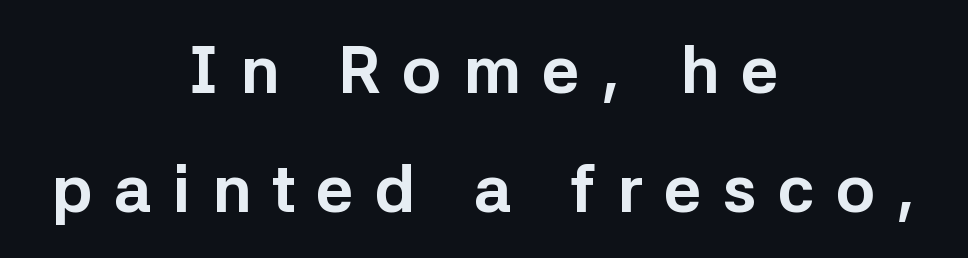
The image shows 66 px bold sans-serif type, upright; set centered, line spacing 1.8x, unusually wide letter spacing (+0.32 em), not underlined; low stroke contrast and a medium x-height.
